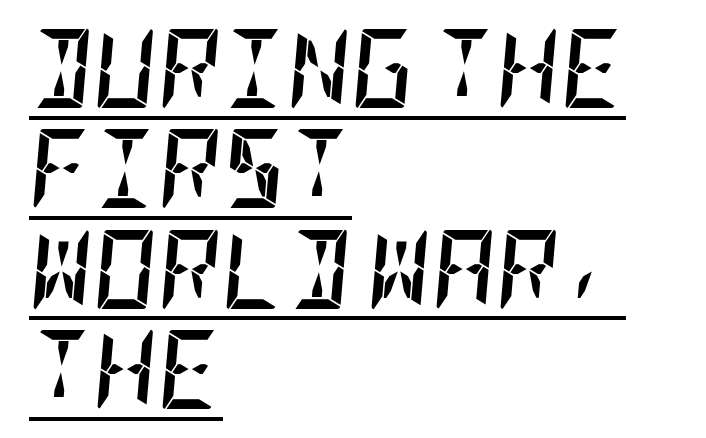
The image shows 79 px semibold, condensed type, italic (leaning right); set left-aligned, normal line spacing (1.27x), normal letter spacing, underlined; low stroke contrast and a large x-height.
